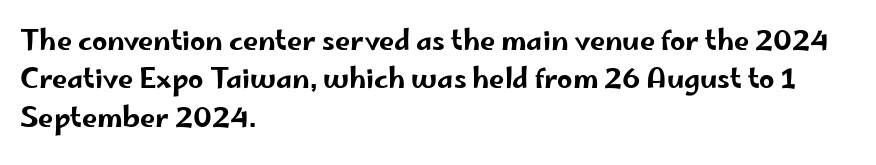
Compared with typical paragraphs, the rows here are spaced about the same. Posture: straight, roman, zero tilt. Inter-character spacing is left at the font's built-in metrics. The space beneath each line is pristine and unruled. The compositor pushed each line to the left boundary.
